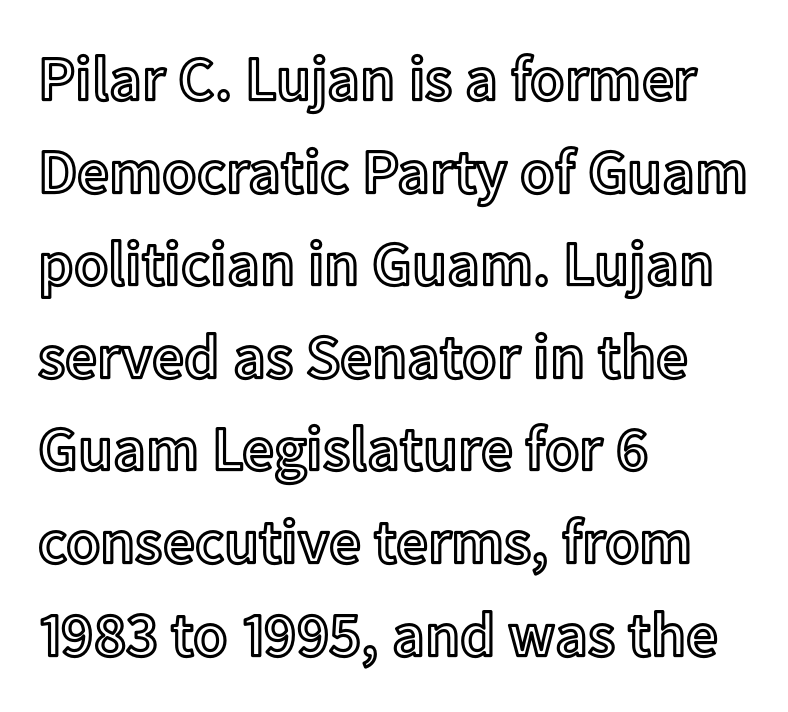
The image shows 63 px text type, upright; set left-aligned, normal line spacing (1.47x), normal letter spacing, not underlined; a medium x-height.
